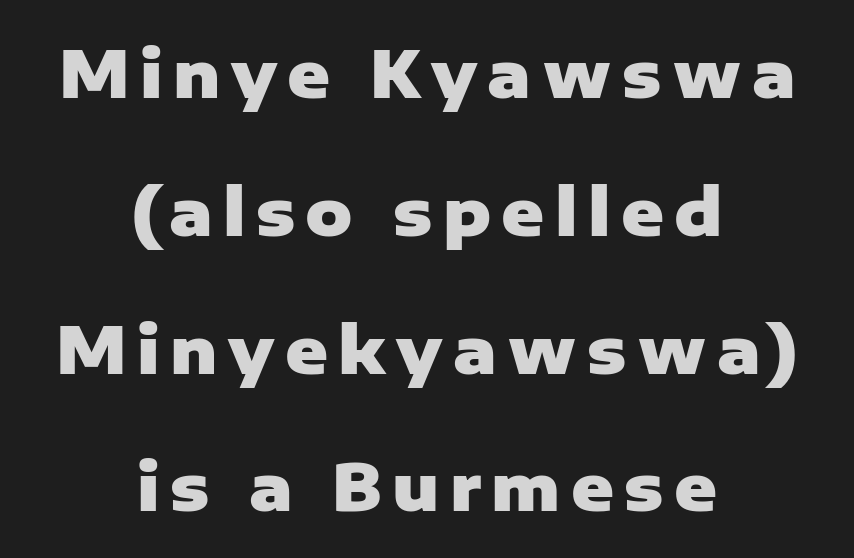
Here the designer chose a conventional face with non-uniform glyph widths. Quick note: underline off. Are there feet on the stems? There aren't — it's a sans. The typesetter chose a symmetrical, centered arrangement here. The leading is generous, giving the passage an open texture.
